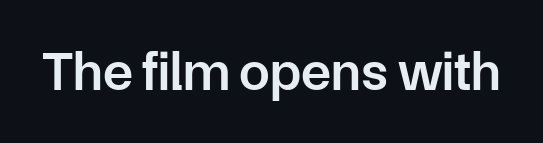
Q: Is the text bold? A: Semi-bold.
Q: Is the text italic (slanted)? A: No, it is upright.
Q: Is the typeface a serif or a sans-serif typeface? A: Sans-serif.
Q: Is the text underlined? A: No.
Q: Is the spacing between letters normal or unusually wide? A: Normal.
Q: Width (condensed, normal, or wide)? A: Normal.
Q: Stroke contrast? A: Low.
Q: x-height? A: Medium.
Q: Monospaced? A: No.
